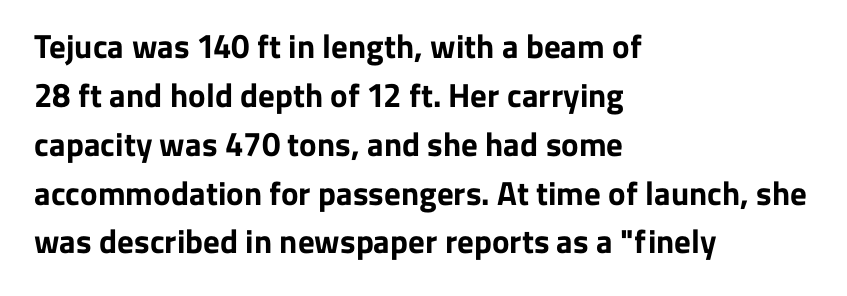
The image shows 33 px bold sans-serif type, upright; set left-aligned, normal line spacing (1.48x), normal letter spacing, not underlined; low stroke contrast and a medium x-height.
